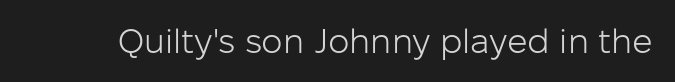
The image shows 34 px light sans-serif type, upright; set normal letter spacing, not underlined; low stroke contrast and a medium x-height.
